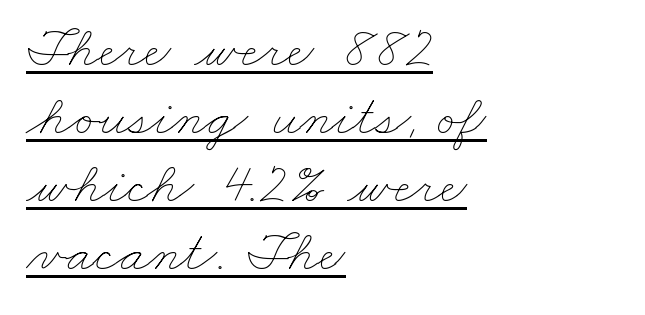
The image shows 58 px thin, wide type; set left-aligned, line spacing 1.17x, normal letter spacing, underlined; low stroke contrast and a small x-height.
